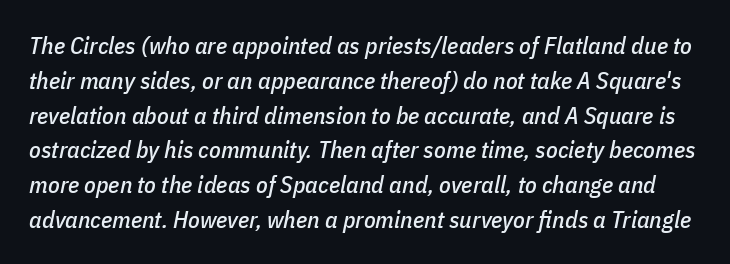
Q: Is the text italic (slanted)? A: Yes, it leans right by about 11 degrees.
Q: Is the text underlined? A: No.
Q: Is the spacing between letters normal or unusually wide? A: Normal.
Q: Is the spacing between lines tight, normal or loose? A: Normal.
